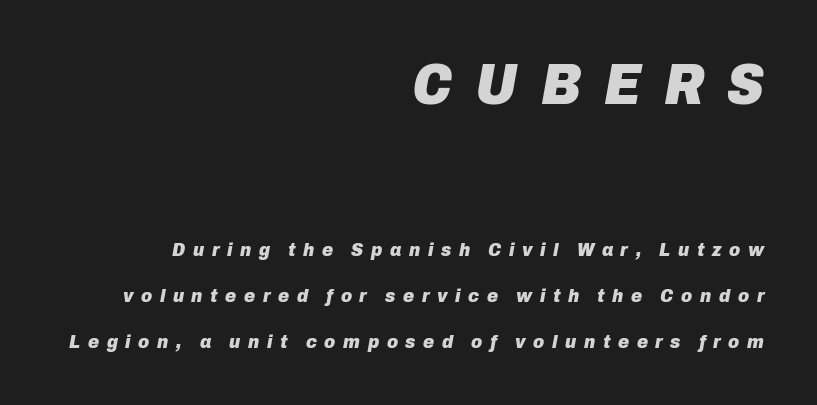
Proportional: the letters do not fall into vertical columns. Clear beneath every line of the passage. Each new line begins a long way beneath the previous one. The letters are slanted; this is an italic face. In this sample the first text group is rendered at the bigger scale. You'd pick this weight for a headline — it's a proper bold.
